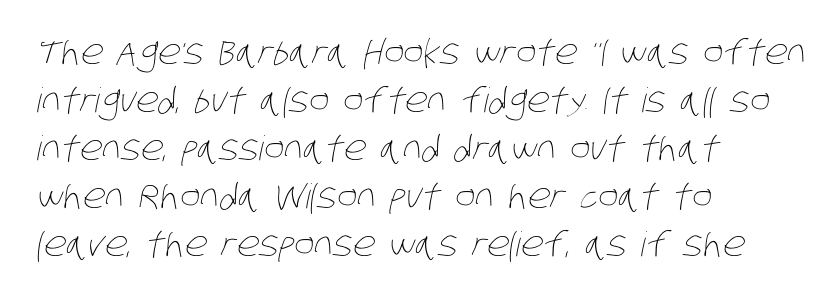
The image shows 34 px thin, condensed type; set left-aligned, normal line spacing (1.41x), normal letter spacing, not underlined; low stroke contrast and a large x-height.
